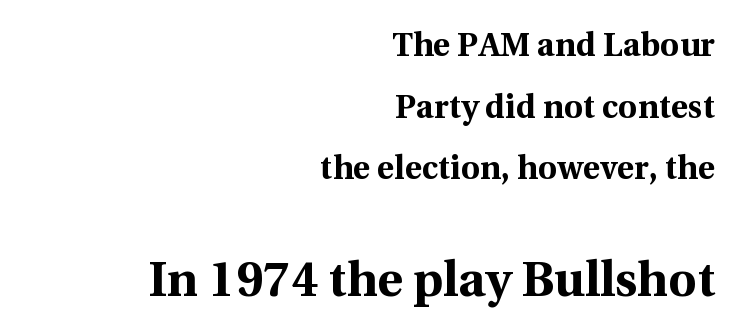
{"serif": "yes", "italic": "no", "bold": "yes", "weight": "bold", "width": "normal", "x_height": "medium", "monospaced": "no", "underline": "no", "align": "right", "line_spacing_ratio": 1.87, "letter_spacing": "normal", "letter_spacing_em": 0.0, "larger_block": "second", "size_ratio": 1.48, "glyph_px": 49}
